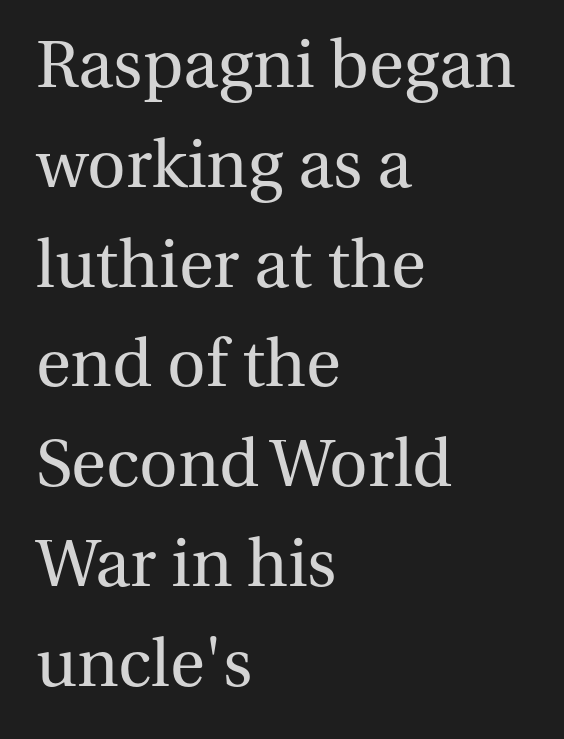
{"serif": "yes", "italic": "no", "bold": "no", "weight": "regular", "width": "normal", "stroke_contrast": "medium", "x_height": "medium", "monospaced": "no", "underline": "no", "align": "left", "line_spacing": "normal", "line_spacing_ratio": 1.49, "letter_spacing": "normal", "letter_spacing_em": 0.0, "glyph_px": 67}
